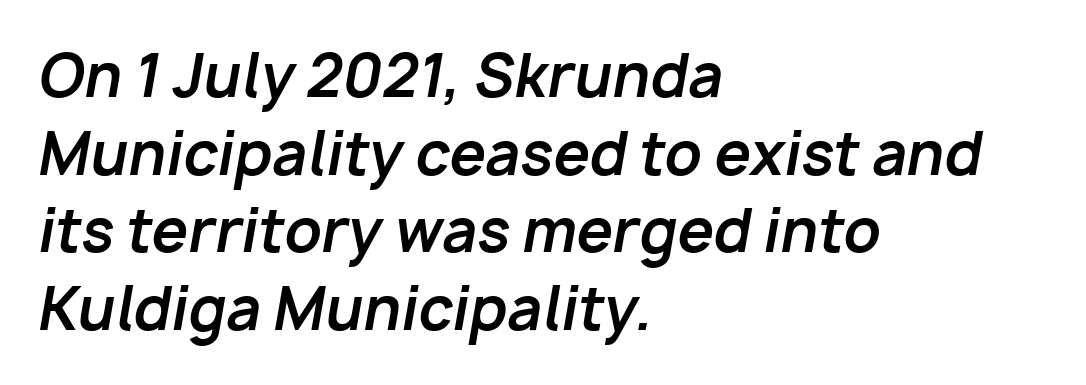
The characters look thick and weighty, a clear bold. Each new line begins a customary step beneath the previous one. A typesetter would call this zero additional tracking. A typesetter would call this proportional, since set widths differ per character.
